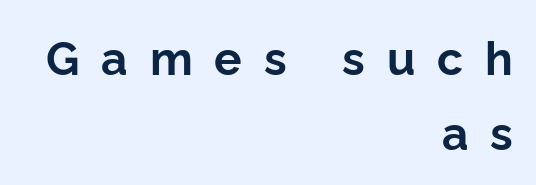
{"serif": "no", "italic": "no", "bold": "yes", "weight": "bold", "width": "normal", "stroke_contrast": "low", "x_height": "medium", "monospaced": "no", "underline": "no", "align": "right", "line_spacing": "normal", "line_spacing_ratio": 1.62, "letter_spacing": "wide", "letter_spacing_em": 0.48, "glyph_px": 46}
